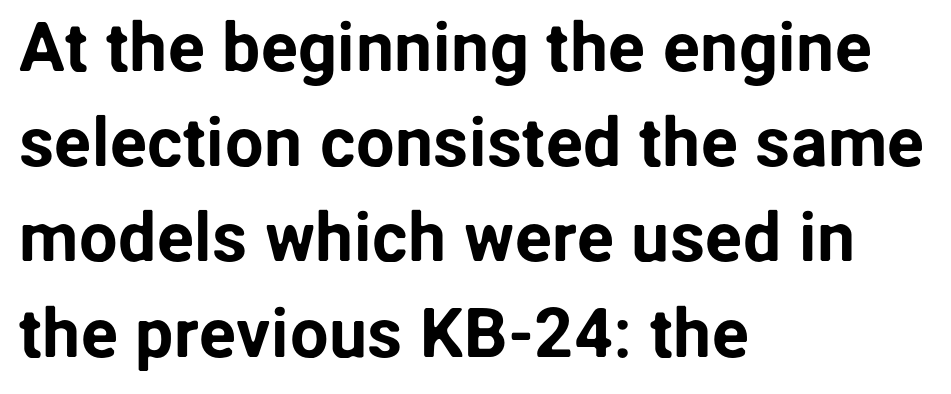
{"serif": "no", "italic": "no", "width": "normal", "stroke_contrast": "low", "x_height": "medium", "monospaced": "no", "underline": "no", "align": "left", "line_spacing": "normal", "line_spacing_ratio": 1.38, "letter_spacing": "normal", "letter_spacing_em": 0.0, "glyph_px": 69}
